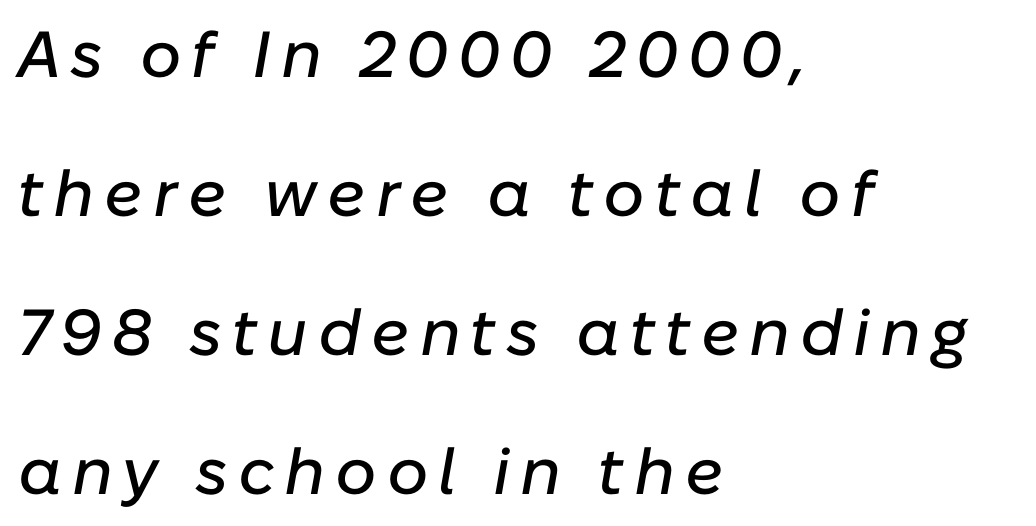
A typesetter would call this proportional, since set widths differ per character. Airy leading. Short and long lines alike share a common starting point at left. Looking at the ascenders, they clearly lean. Check the space under the baseline: it is left empty.
